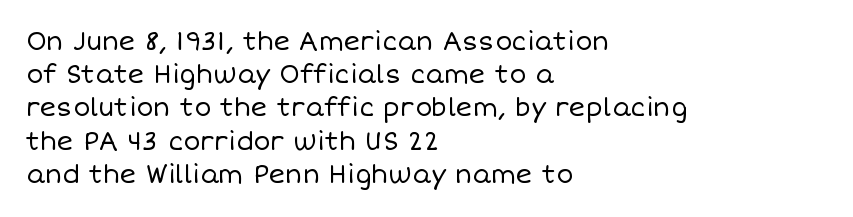
Q: Is the text bold? A: No.
Q: Is the text italic (slanted)? A: No, it is upright.
Q: Is the text underlined? A: No.
Q: How is the paragraph aligned? A: Left-aligned.
Q: Is the spacing between letters normal or unusually wide? A: Normal.
Q: Is the spacing between lines tight, normal or loose? A: Normal.
